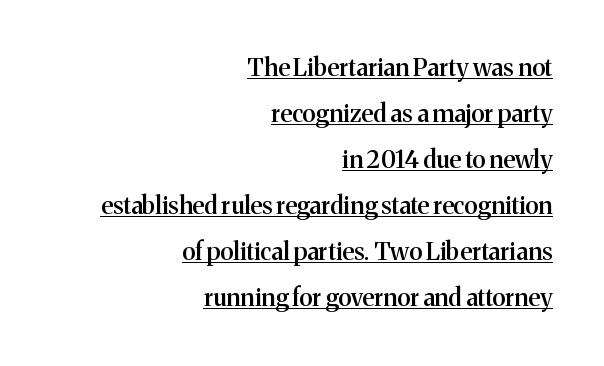
{"italic": "no", "bold": "semi", "underline": "yes", "align": "right", "line_spacing": "loose", "line_spacing_ratio": 1.92, "letter_spacing": "normal", "letter_spacing_em": 0.0, "glyph_px": 24}
